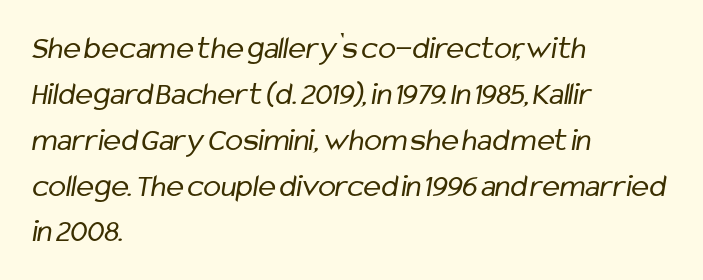
Q: Is the text bold? A: No.
Q: Is the typeface a serif or a sans-serif typeface? A: Sans-serif.
Q: Is the text underlined? A: No.
Q: How is the paragraph aligned? A: Left-aligned.
Q: Is the spacing between letters normal or unusually wide? A: Normal.
Q: Is the spacing between lines tight, normal or loose? A: Normal.
Q: Width (condensed, normal, or wide)? A: Condensed.
Q: Stroke contrast? A: Low.
Q: x-height? A: Medium.
Q: Monospaced? A: No.
